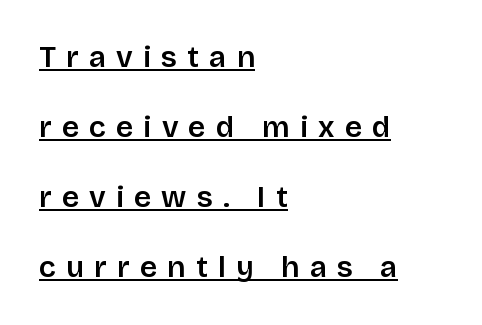
{"serif": "no", "italic": "no", "width": "normal", "stroke_contrast": "low", "x_height": "large", "monospaced": "no", "underline": "yes", "align": "left", "line_spacing": "loose", "line_spacing_ratio": 2.33, "letter_spacing": "wide", "letter_spacing_em": 0.34, "glyph_px": 30}
